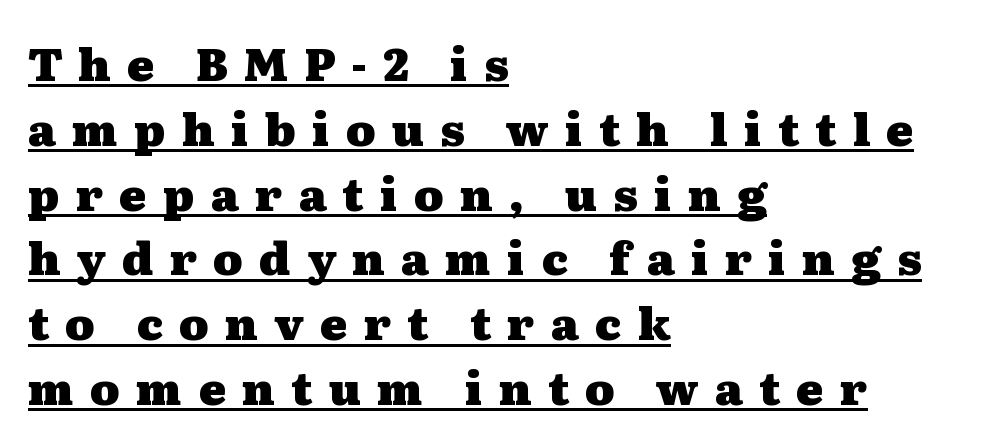
The image shows 45 px heavy, wide serif type, upright; set left-aligned, normal line spacing (1.44x), unusually wide letter spacing (+0.36 em), underlined; medium stroke contrast and a medium x-height.
